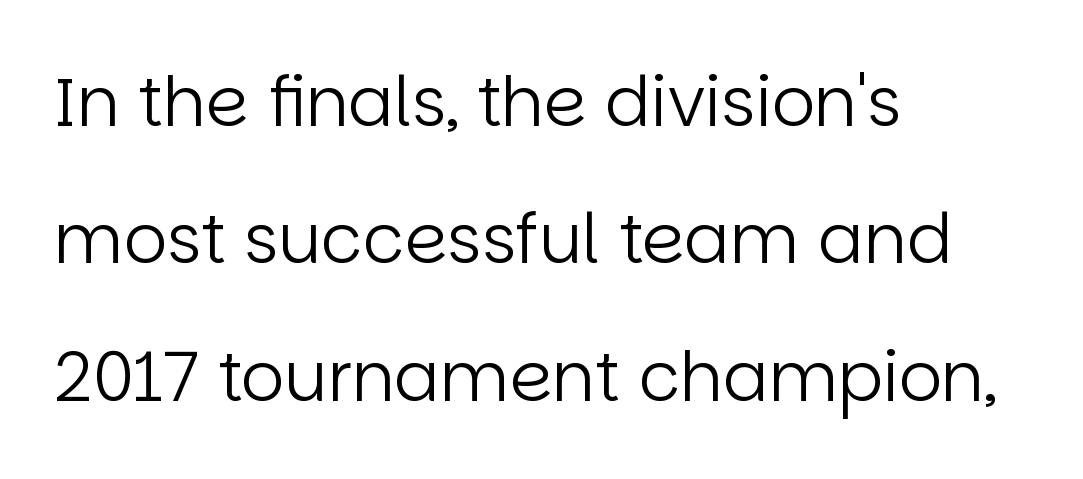
{"serif": "no", "italic": "no", "bold": "no", "weight": "regular", "width": "normal", "stroke_contrast": "low", "x_height": "large", "monospaced": "no", "underline": "no", "align": "left", "line_spacing": "loose", "line_spacing_ratio": 2.02, "letter_spacing": "normal", "letter_spacing_em": 0.0, "glyph_px": 68}
